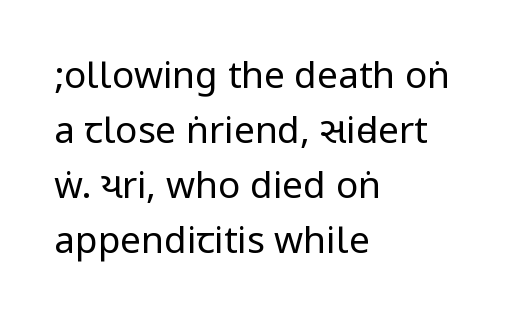
{"serif": "no", "italic": "no", "bold": "no", "weight": "regular", "width": "condensed", "stroke_contrast": "low", "underline": "no", "align": "left", "line_spacing": "normal", "line_spacing_ratio": 1.49, "letter_spacing": "normal", "letter_spacing_em": 0.0, "glyph_px": 37}
